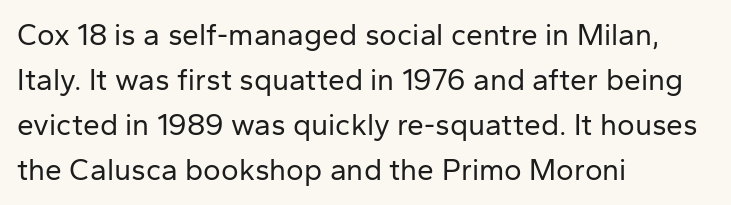
Q: Is the text bold? A: No.
Q: Is the text italic (slanted)? A: No, it is upright.
Q: Is the typeface a serif or a sans-serif typeface? A: Sans-serif.
Q: Is the text underlined? A: No.
Q: How is the paragraph aligned? A: Left-aligned.
Q: Is the spacing between letters normal or unusually wide? A: Normal.
Q: Is the spacing between lines tight, normal or loose? A: Normal.
Q: Width (condensed, normal, or wide)? A: Normal.
Q: Stroke contrast? A: Low.
Q: x-height? A: Medium.
Q: Monospaced? A: No.
